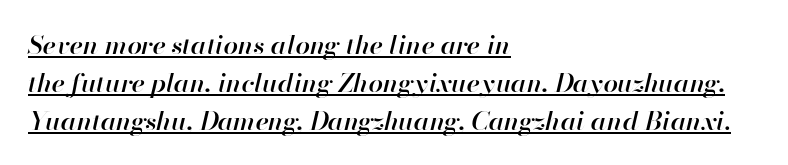
{"italic": "yes", "lean": "right", "slant_degrees": 13, "bold": "semi", "underline": "yes", "align": "left", "line_spacing": "normal", "line_spacing_ratio": 1.47, "letter_spacing": "normal", "letter_spacing_em": 0.0, "glyph_px": 26}
